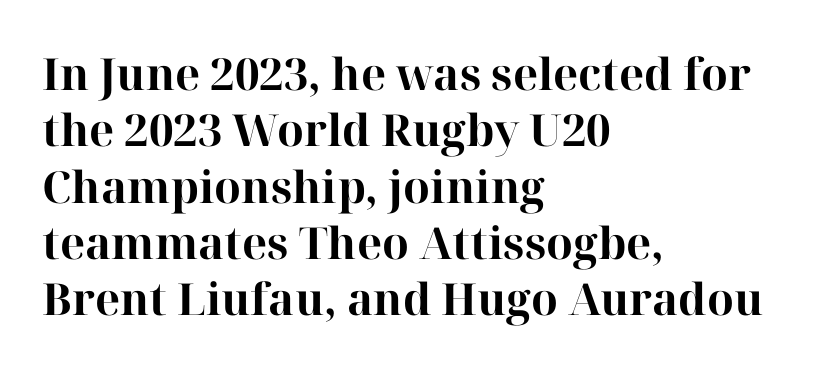
The image shows 44 px bold serif type, upright; set left-aligned, normal line spacing (1.28x), normal letter spacing, not underlined; high stroke contrast and a medium x-height.
